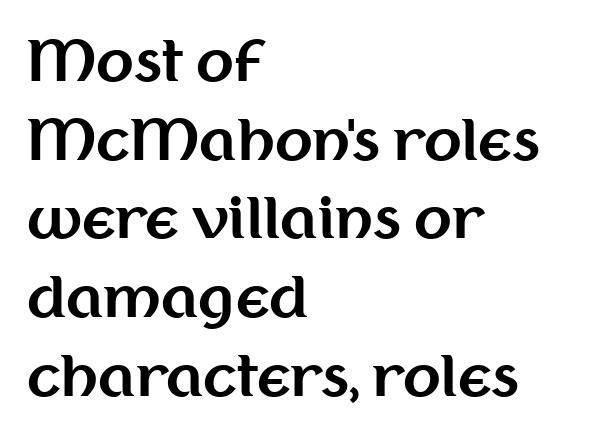
The image shows 55 px bold sans-serif type, upright; set left-aligned, normal line spacing (1.43x), normal letter spacing, not underlined; medium stroke contrast and a medium x-height.
